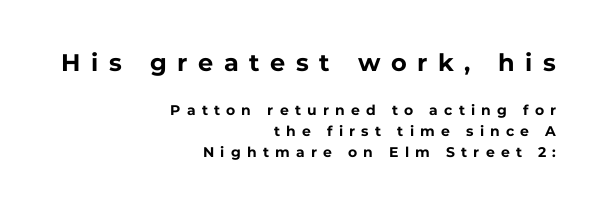
{"italic": "no", "bold": "yes", "underline": "no", "align": "right", "line_spacing": "normal", "line_spacing_ratio": 1.47, "letter_spacing": "wide", "letter_spacing_em": 0.44, "larger_block": "first", "size_ratio": 1.71, "glyph_px": 24}
